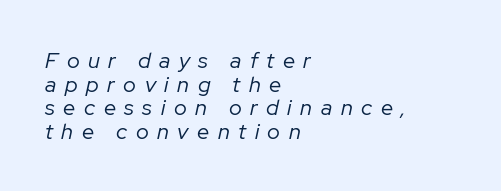
Q: Is the text bold? A: No.
Q: Is the text italic (slanted)? A: Yes, it leans right by about 12 degrees.
Q: Is the text underlined? A: No.
Q: How is the paragraph aligned? A: Left-aligned.
Q: Is the spacing between letters normal or unusually wide? A: Unusually wide.
Q: Is the spacing between lines tight, normal or loose? A: Tight.
